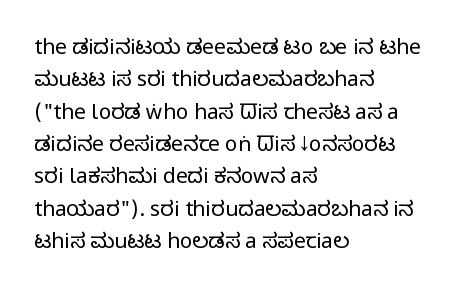
{"italic": "no", "bold": "no", "underline": "no", "align": "left", "line_spacing": "normal", "line_spacing_ratio": 1.54, "letter_spacing": "normal", "letter_spacing_em": 0.0, "glyph_px": 21}
